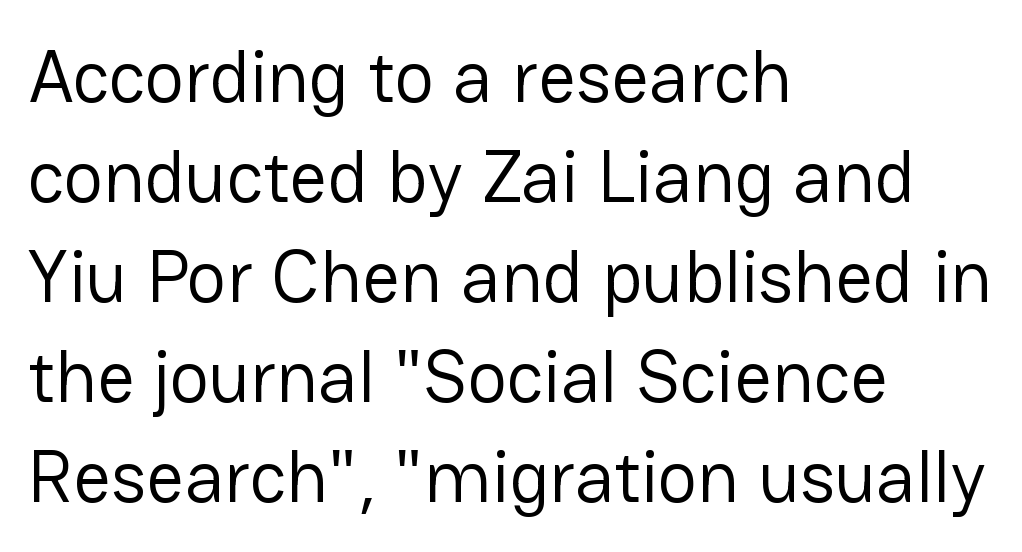
The image shows 74 px regular-weight sans-serif type, upright; set left-aligned, normal line spacing (1.35x), normal letter spacing, not underlined; low stroke contrast and a medium x-height.
